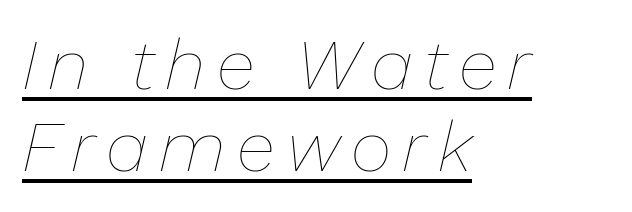
Where is the straight margin? On the left. The lettering tilts uniformly, giving the passage an italic look. Looks like regular typesetting: each glyph gets only the width it needs. This rendering features underlined lettering. The letterforms sit at book weight or below.
